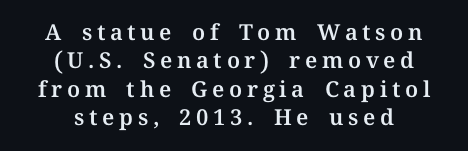
{"italic": "no", "underline": "no", "align": "center", "line_spacing": "normal", "line_spacing_ratio": 1.29, "letter_spacing": "wide", "letter_spacing_em": 0.21, "glyph_px": 22}
